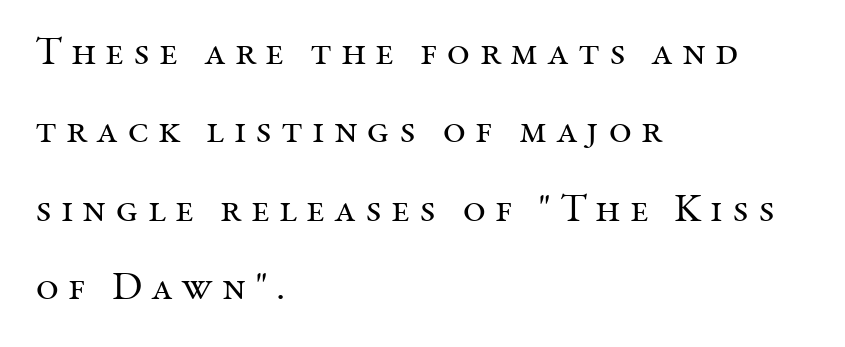
{"serif": "yes", "italic": "no", "bold": "no", "weight": "regular", "width": "normal", "stroke_contrast": "medium", "x_height": "medium", "monospaced": "no", "underline": "no", "align": "left", "line_spacing": "loose", "line_spacing_ratio": 1.96, "letter_spacing": "wide", "letter_spacing_em": 0.22, "glyph_px": 40}
